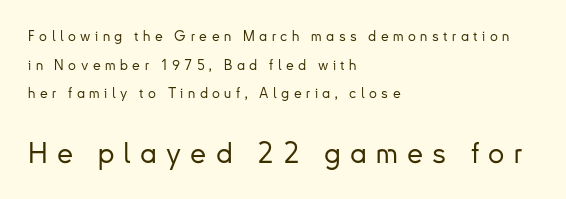
This sample uses a sans-serif face. All the whitespace from short lines collects on the right. Character size in the trailing block exceeds that of the leading block. The rendering uses a large line-height, opening up the rows.
